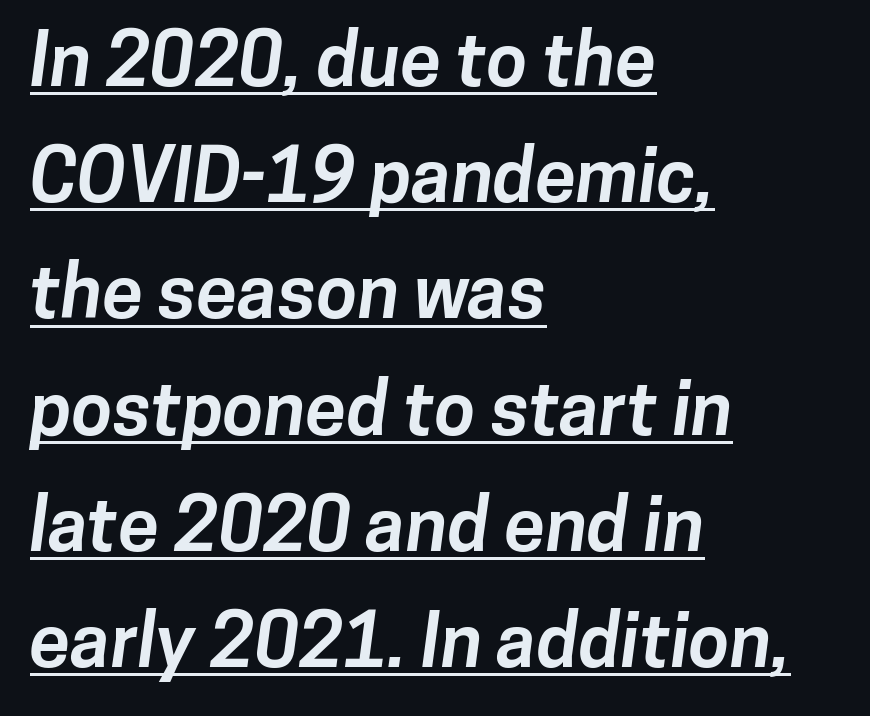
Q: Is the text bold? A: Yes.
Q: Is the typeface a serif or a sans-serif typeface? A: Sans-serif.
Q: Is the text underlined? A: Yes.
Q: How is the paragraph aligned? A: Left-aligned.
Q: Is the spacing between letters normal or unusually wide? A: Normal.
Q: Is the spacing between lines tight, normal or loose? A: Normal.
Q: Width (condensed, normal, or wide)? A: Normal.
Q: Stroke contrast? A: Low.
Q: x-height? A: Medium.
Q: Monospaced? A: No.
